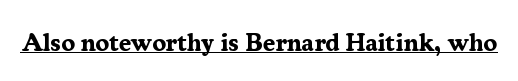
{"italic": "no", "bold": "yes", "underline": "yes", "letter_spacing": "normal", "letter_spacing_em": 0.0, "glyph_px": 25}
